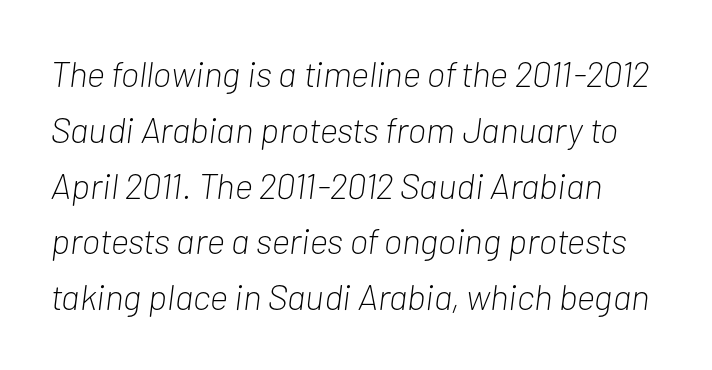
Q: Is the text bold? A: No.
Q: Is the text italic (slanted)? A: Yes, it leans right by about 7 degrees.
Q: Is the text underlined? A: No.
Q: Is the spacing between letters normal or unusually wide? A: Normal.
Q: Is the spacing between lines tight, normal or loose? A: Normal.
Q: Width (condensed, normal, or wide)? A: Condensed.
Q: Stroke contrast? A: Low.
Q: x-height? A: Medium.
Q: Monospaced? A: No.
